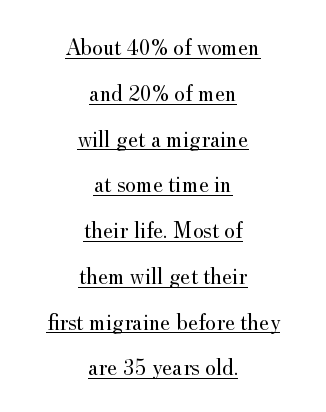
{"italic": "no", "bold": "no", "underline": "yes", "align": "center", "line_spacing": "loose", "line_spacing_ratio": 1.99, "letter_spacing": "normal", "letter_spacing_em": 0.0, "glyph_px": 23}
